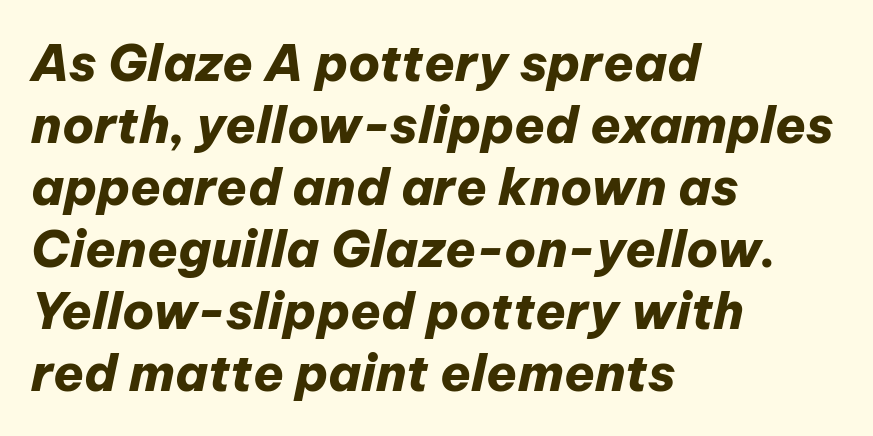
{"italic": "yes", "lean": "right", "slant_degrees": 12, "bold": "yes", "weight": "heavy", "width": "normal", "stroke_contrast": "low", "x_height": "medium", "monospaced": "no", "underline": "no", "align": "left", "line_spacing_ratio": 1.24, "letter_spacing": "normal", "letter_spacing_em": 0.0, "glyph_px": 50}
